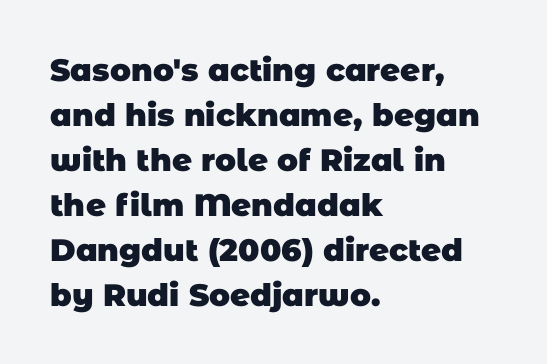
Q: Is the text bold? A: Yes.
Q: Is the typeface a serif or a sans-serif typeface? A: Sans-serif.
Q: Is the text underlined? A: No.
Q: How is the paragraph aligned? A: Left-aligned.
Q: Is the spacing between letters normal or unusually wide? A: Normal.
Q: Is the spacing between lines tight, normal or loose? A: Normal.
Q: Width (condensed, normal, or wide)? A: Normal.
Q: Stroke contrast? A: Low.
Q: x-height? A: Large.
Q: Monospaced? A: No.
